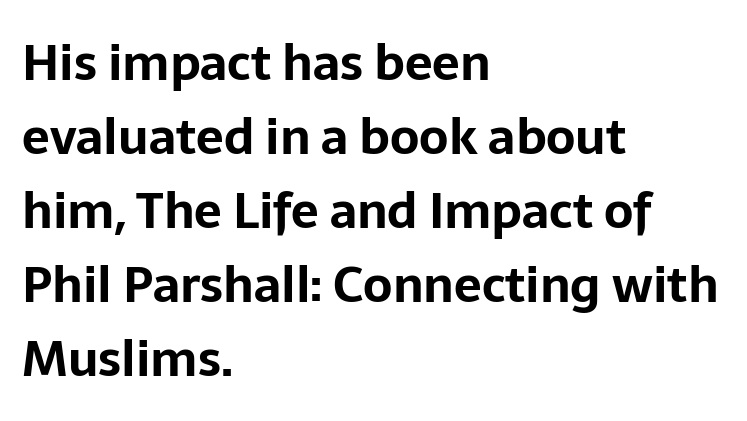
Q: Is the text bold? A: Yes.
Q: Is the text italic (slanted)? A: No, it is upright.
Q: Is the typeface a serif or a sans-serif typeface? A: Sans-serif.
Q: Is the text underlined? A: No.
Q: How is the paragraph aligned? A: Left-aligned.
Q: Is the spacing between letters normal or unusually wide? A: Normal.
Q: Is the spacing between lines tight, normal or loose? A: Normal.
Q: Width (condensed, normal, or wide)? A: Normal.
Q: Stroke contrast? A: Low.
Q: x-height? A: Medium.
Q: Monospaced? A: No.
